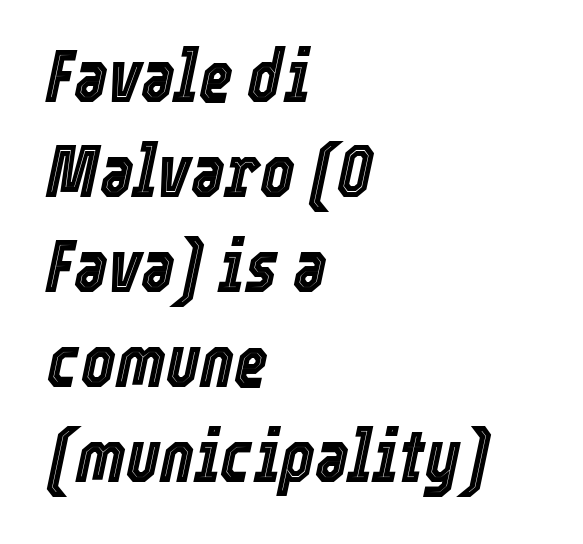
{"italic": "yes", "lean": "right", "slant_degrees": 12, "width": "condensed", "x_height": "medium", "monospaced": "no", "underline": "no", "align": "left", "line_spacing": "normal", "line_spacing_ratio": 1.3, "letter_spacing": "normal", "letter_spacing_em": 0.0, "glyph_px": 73}
